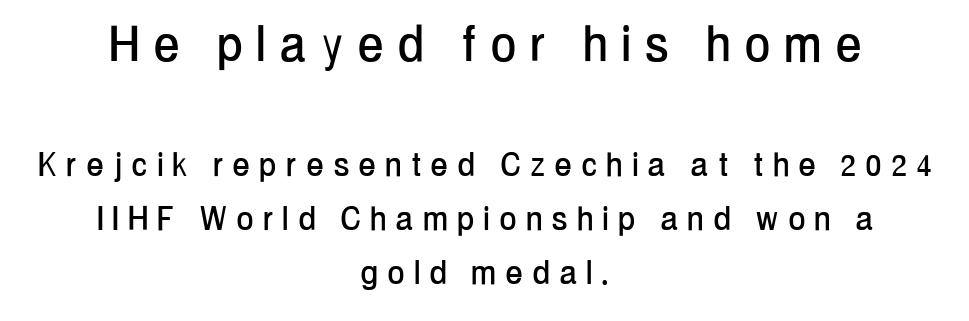
{"serif": "no", "italic": "no", "width": "condensed", "stroke_contrast": "low", "x_height": "medium", "monospaced": "no", "underline": "no", "align": "center", "line_spacing": "normal", "line_spacing_ratio": 1.34, "letter_spacing": "wide", "letter_spacing_em": 0.26, "larger_block": "first", "size_ratio": 1.5, "glyph_px": 60}
